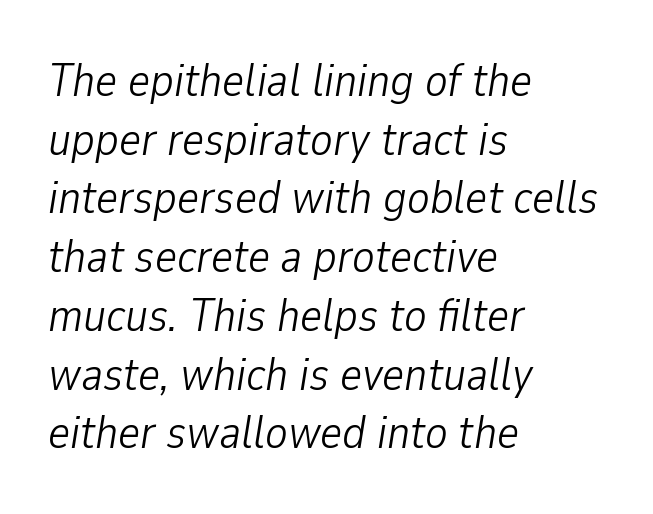
The image shows 47 px light, condensed type, italic (leaning right); set left-aligned, normal line spacing (1.25x), normal letter spacing, not underlined; low stroke contrast and a medium x-height.
